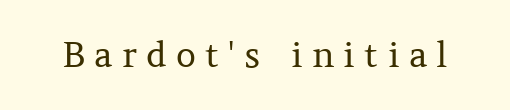
The image shows 35 px regular-weight serif type, upright; set unusually wide letter spacing (+0.26 em), not underlined; medium stroke contrast and a medium x-height.
